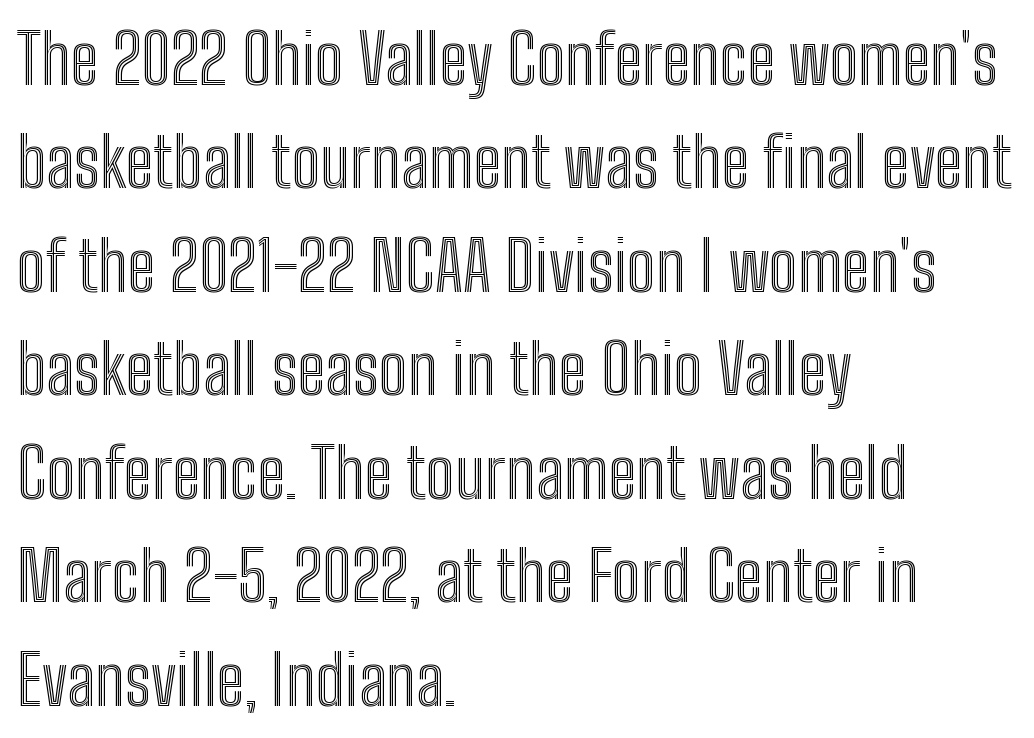
The line-height multiplier appears to be the usual default. Glyph-to-glyph distance matches everyday printed text. Notice how the passage keeps a crisp vertical edge on the left only. The letters stand upright; this is a roman face. Here the designer chose a conventional face with non-uniform glyph widths.
